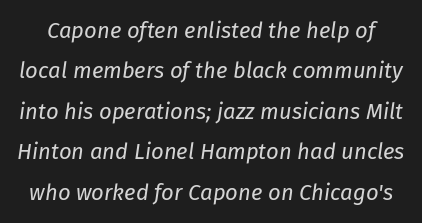
Q: Is the text bold? A: No.
Q: Is the text italic (slanted)? A: Yes, it leans right by about 8 degrees.
Q: Is the text underlined? A: No.
Q: Is the spacing between letters normal or unusually wide? A: Normal.
